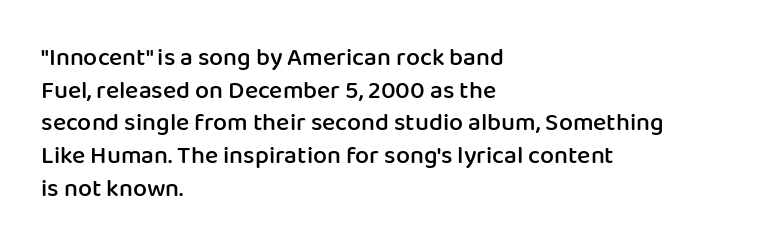
{"italic": "no", "bold": "semi", "underline": "no", "align": "left", "line_spacing": "normal", "line_spacing_ratio": 1.31, "letter_spacing": "normal", "letter_spacing_em": 0.0, "glyph_px": 25}
